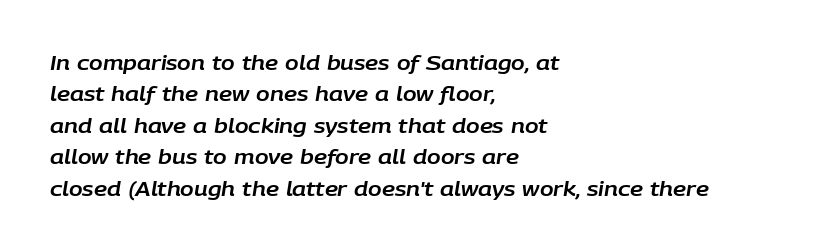
The image shows 20 px text type, italic (leaning right); set left-aligned, normal line spacing (1.57x), normal letter spacing, not underlined.
